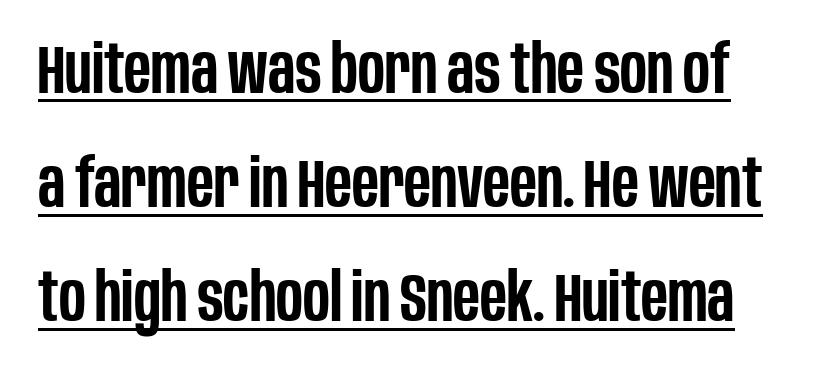
Q: Is the text bold? A: Semi-bold.
Q: Is the text italic (slanted)? A: No, it is upright.
Q: Is the typeface a serif or a sans-serif typeface? A: Sans-serif.
Q: Is the text underlined? A: Yes.
Q: Is the spacing between letters normal or unusually wide? A: Normal.
Q: Is the spacing between lines tight, normal or loose? A: Normal.
Q: Width (condensed, normal, or wide)? A: Condensed.
Q: Stroke contrast? A: Low.
Q: x-height? A: Large.
Q: Monospaced? A: No.
